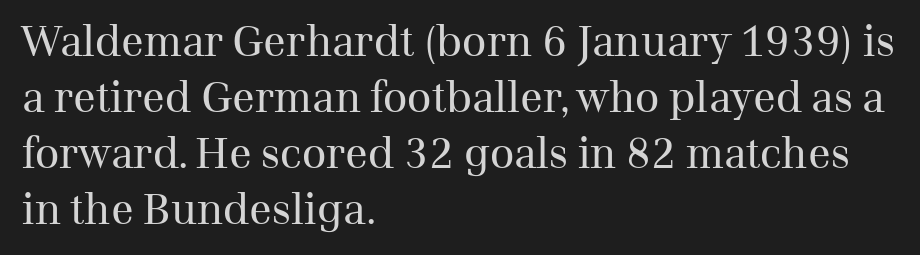
{"serif": "yes", "italic": "no", "bold": "no", "weight": "regular", "width": "normal", "stroke_contrast": "medium", "x_height": "medium", "monospaced": "no", "underline": "no", "align": "left", "line_spacing": "normal", "line_spacing_ratio": 1.33, "letter_spacing": "normal", "letter_spacing_em": 0.0, "glyph_px": 42}
